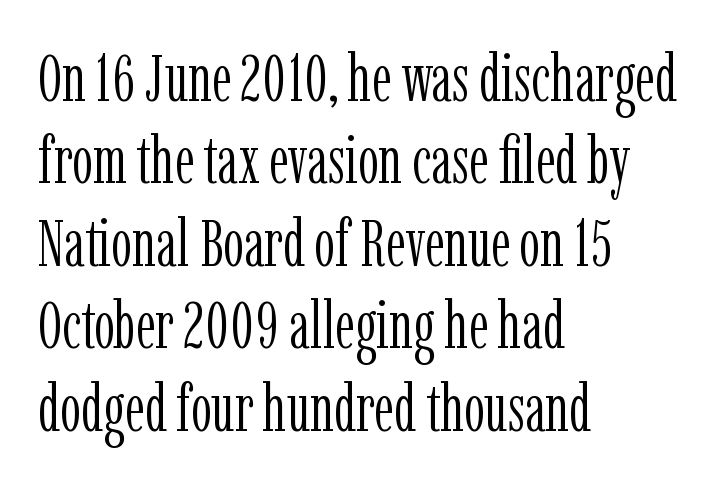
Q: Is the text bold? A: No.
Q: Is the text italic (slanted)? A: No, it is upright.
Q: Is the typeface a serif or a sans-serif typeface? A: Serif.
Q: Is the text underlined? A: No.
Q: How is the paragraph aligned? A: Left-aligned.
Q: Is the spacing between letters normal or unusually wide? A: Normal.
Q: Is the spacing between lines tight, normal or loose? A: Normal.
Q: Width (condensed, normal, or wide)? A: Condensed.
Q: Stroke contrast? A: Low.
Q: x-height? A: Medium.
Q: Monospaced? A: No.
